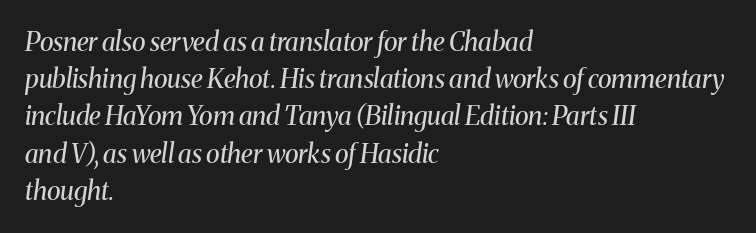
Beneath every word, the page is bare. Line starts are locked; line ends wander. Horizontal bands of white between lines are of average thickness. Letters have the restrained weight of plain body copy at most. The letters are slanted; this is an italic face. Glyph-to-glyph distance matches everyday printed text.
